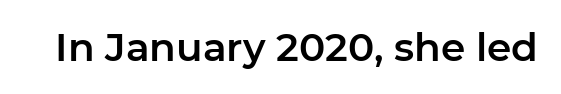
Vertical strokes here are truly vertical. Type without underlining. Here the designer chose a conventional face with non-uniform glyph widths. Font category for this specimen: sans-serif.
